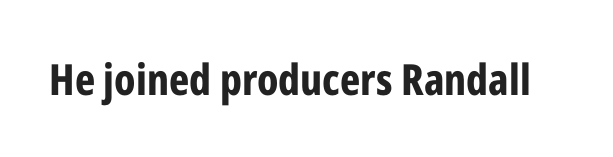
The image shows 43 px bold, condensed sans-serif type, upright; set normal letter spacing, not underlined; low stroke contrast and a medium x-height.
